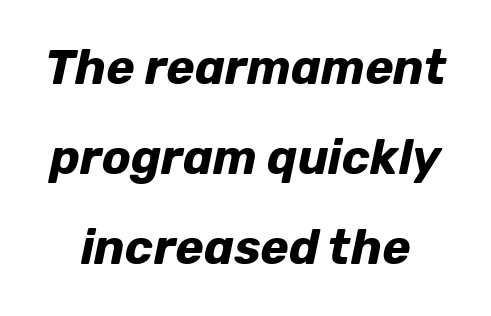
{"italic": "yes", "lean": "right", "slant_degrees": 12, "bold": "yes", "weight": "bold", "width": "normal", "stroke_contrast": "low", "x_height": "medium", "monospaced": "no", "underline": "no", "line_spacing_ratio": 1.88, "letter_spacing": "normal", "letter_spacing_em": 0.0, "glyph_px": 48}
